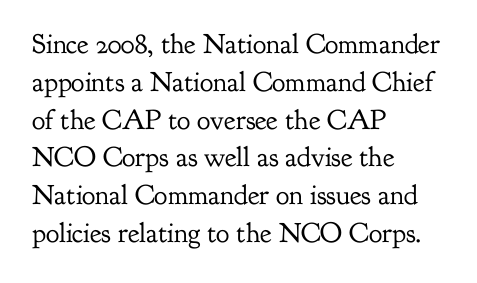
The image shows 28 px regular-weight serif type, upright; set left-aligned, normal line spacing (1.35x), normal letter spacing, not underlined; low stroke contrast and a small x-height.
